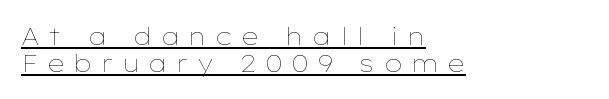
The image shows 24 px text type, upright; set left-aligned, tight line spacing (1.11x), unusually wide letter spacing (+0.35 em), underlined.
